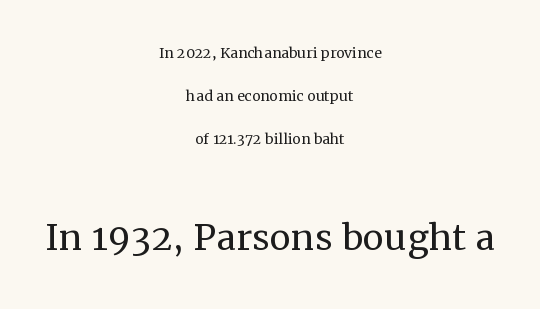
Type style note: has serifs. Nobody drew a line under any word here. Look at the tracking — it's just the regular setting, nothing added. Rows of type keep a wide berth in the vertical direction. Every character sits straight up, as roman type does.
